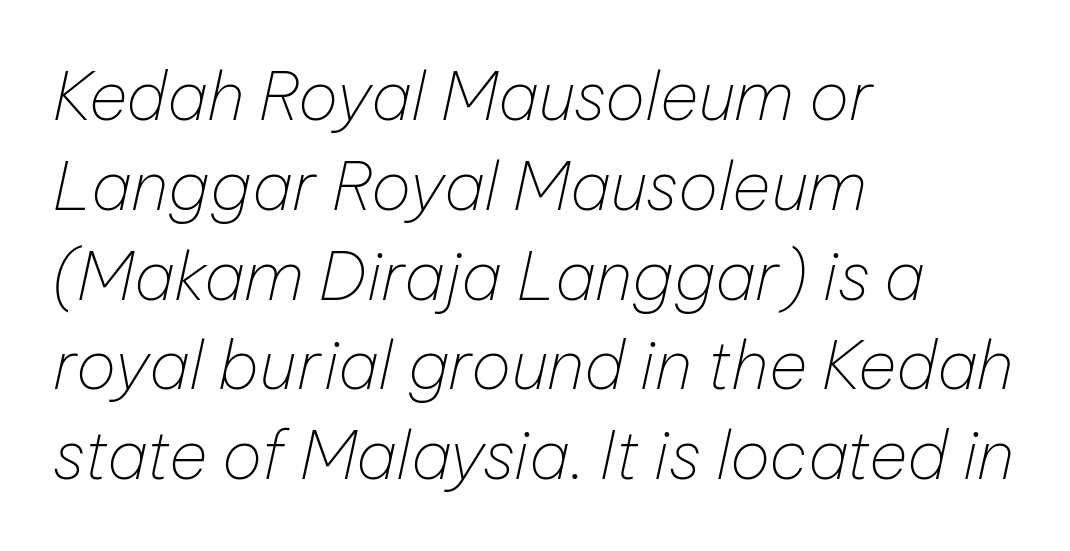
The image shows 67 px thin type, italic (leaning right); set left-aligned, normal line spacing (1.34x), normal letter spacing, not underlined; low stroke contrast and a medium x-height.
